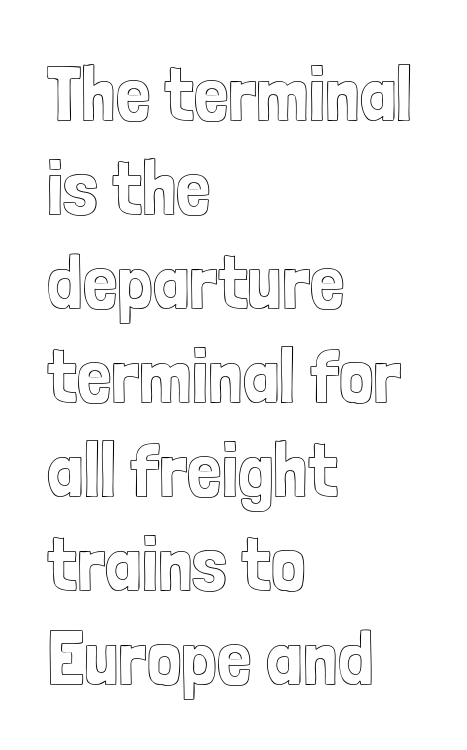
{"italic": "no", "width": "condensed", "x_height": "medium", "monospaced": "no", "underline": "no", "align": "left", "line_spacing_ratio": 1.22, "letter_spacing": "normal", "letter_spacing_em": 0.0, "glyph_px": 77}
